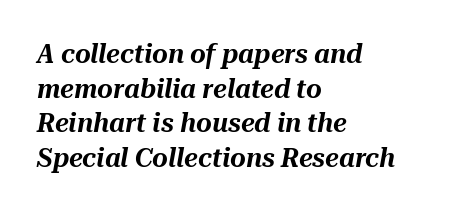
Q: Is the text italic (slanted)? A: Yes, it leans right by about 10 degrees.
Q: Is the text underlined? A: No.
Q: How is the paragraph aligned? A: Left-aligned.
Q: Is the spacing between letters normal or unusually wide? A: Normal.
Q: Is the spacing between lines tight, normal or loose? A: Normal.
